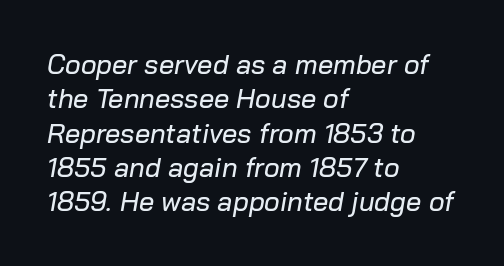
Q: Is the text italic (slanted)? A: Yes, it leans right by about 10 degrees.
Q: Is the text underlined? A: No.
Q: How is the paragraph aligned? A: Left-aligned.
Q: Is the spacing between letters normal or unusually wide? A: Normal.
Q: Is the spacing between lines tight, normal or loose? A: Normal.
